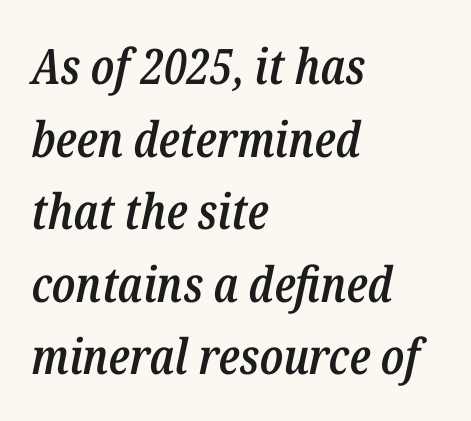
Clear beneath every line of the passage. Glyph-to-glyph distance matches everyday printed text. Designer's note — italics engaged. The face used here is proportionally spaced, like ordinary book or web type. A bit beefed up — I'd call it semibold rather than bold.
